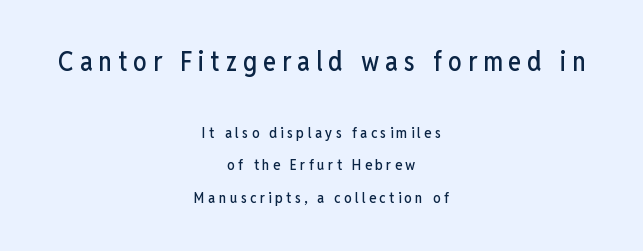
{"italic": "no", "underline": "no", "align": "center", "line_spacing": "loose", "line_spacing_ratio": 2.14, "letter_spacing": "wide", "letter_spacing_em": 0.22, "larger_block": "first", "size_ratio": 1.8, "glyph_px": 27}
